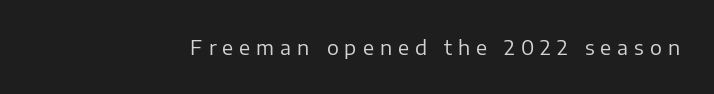
{"italic": "no", "bold": "no", "underline": "no", "letter_spacing": "wide", "letter_spacing_em": 0.3, "glyph_px": 20}
